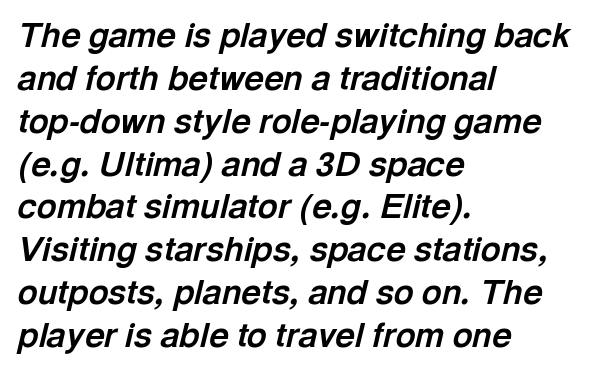
Plenty of ink on the page — the face is bold. Lines of text with bare space underneath. These lines were composed using italics. The line texture is even and compact thanks to regular tracking.
